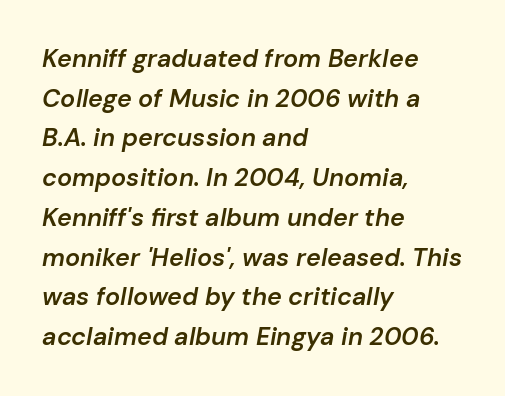
Does the copy run flush right? No — it runs flush left. Slanted lettering throughout. Rule under the text: the space is simply empty. Regular leading. These lines keep a tight, regular rhythm from letter to letter.
